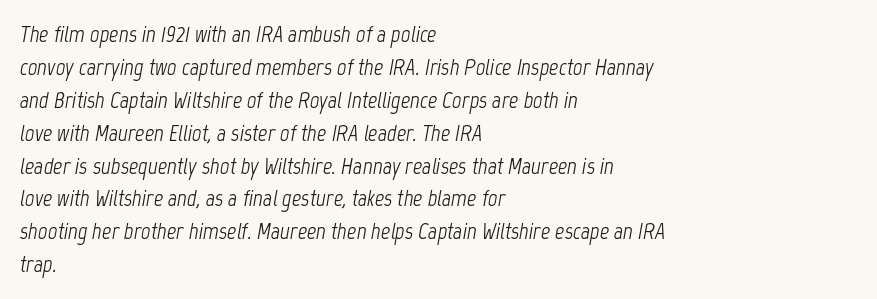
The image shows 23 px text type, italic (leaning right); set left-aligned, normal line spacing (1.43x), normal letter spacing, not underlined.
